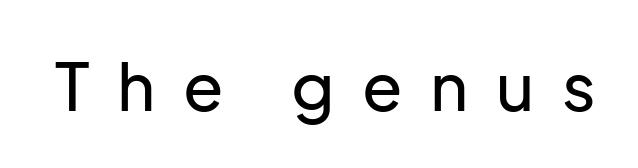
{"serif": "no", "italic": "no", "width": "normal", "stroke_contrast": "low", "x_height": "medium", "monospaced": "no", "underline": "no", "letter_spacing": "wide", "letter_spacing_em": 0.42, "glyph_px": 66}
